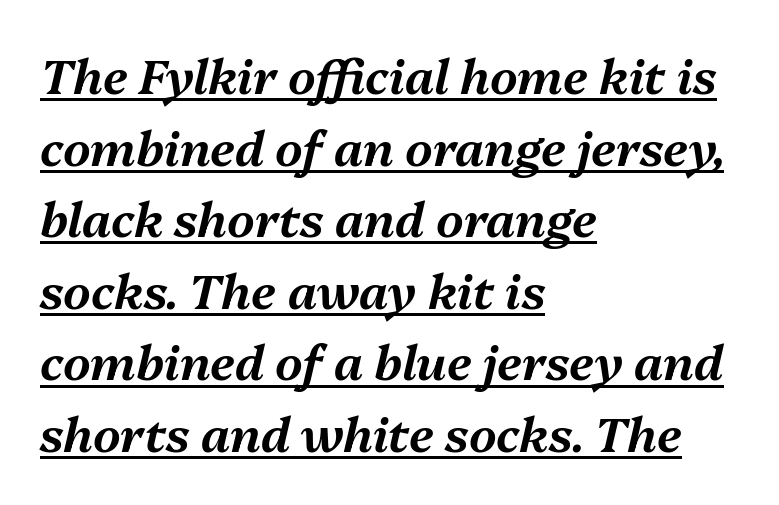
Is there much room between lines? A standard amount, neither cramped nor airy. This rendering leaves character spacing at its baseline value. A baseline rule has been typeset under these characters. Notice how the passage keeps a crisp vertical edge on the left only. Here the designer chose a conventional face with non-uniform glyph widths. Slanted lettering throughout.
